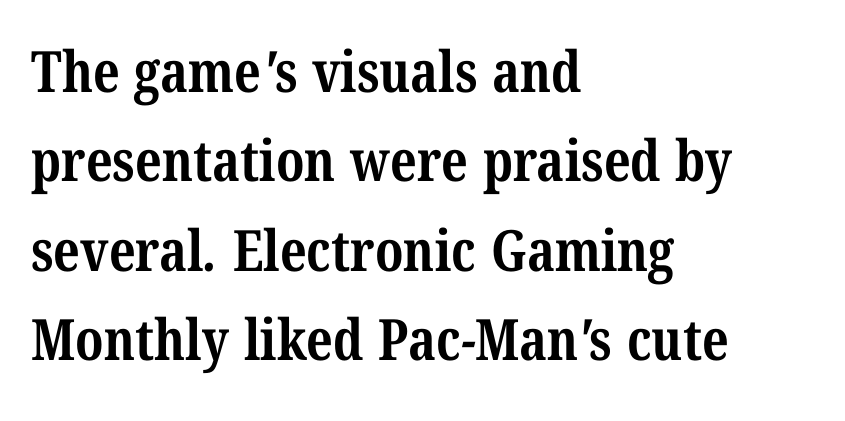
{"serif": "yes", "bold": "yes", "weight": "bold", "width": "condensed", "stroke_contrast": "medium", "x_height": "medium", "monospaced": "no", "underline": "no", "align": "left", "line_spacing": "normal", "line_spacing_ratio": 1.57, "letter_spacing": "normal", "letter_spacing_em": 0.0, "glyph_px": 57}
